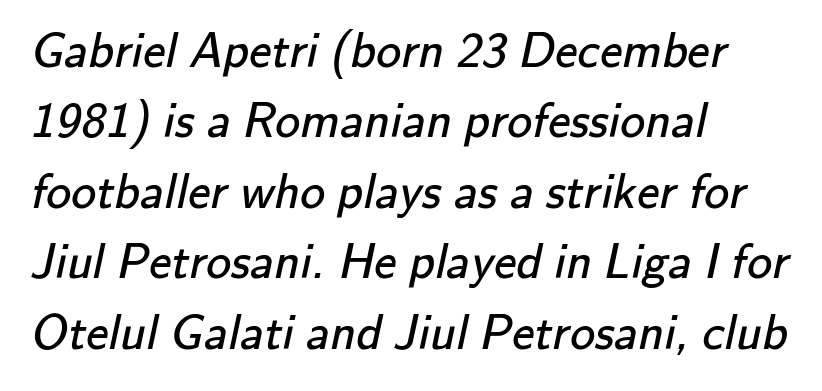
Q: Is the text bold? A: No.
Q: Is the typeface a serif or a sans-serif typeface? A: Sans-serif.
Q: Is the text underlined? A: No.
Q: How is the paragraph aligned? A: Left-aligned.
Q: Is the spacing between letters normal or unusually wide? A: Normal.
Q: Is the spacing between lines tight, normal or loose? A: Normal.
Q: Width (condensed, normal, or wide)? A: Normal.
Q: Stroke contrast? A: Low.
Q: x-height? A: Small.
Q: Monospaced? A: No.
